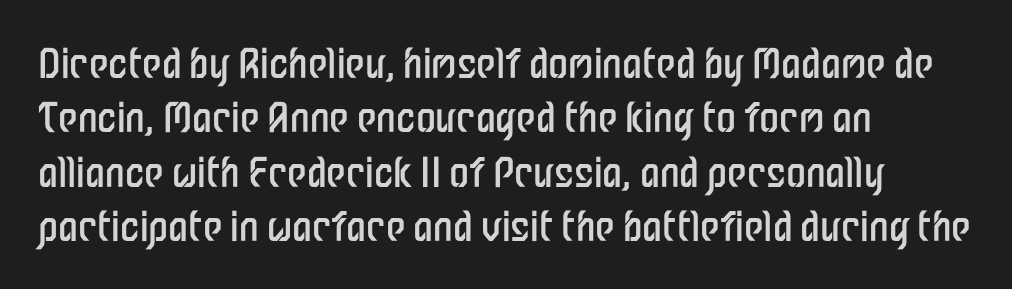
{"serif": "no", "italic": "no", "bold": "no", "weight": "regular", "width": "condensed", "stroke_contrast": "low", "x_height": "medium", "monospaced": "no", "underline": "no", "align": "left", "line_spacing": "normal", "line_spacing_ratio": 1.36, "letter_spacing": "normal", "letter_spacing_em": 0.0, "glyph_px": 40}
